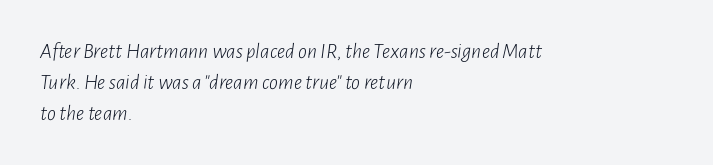
The image shows 22 px text type, italic (leaning right); set left-aligned, normal line spacing (1.4x), normal letter spacing, not underlined.
